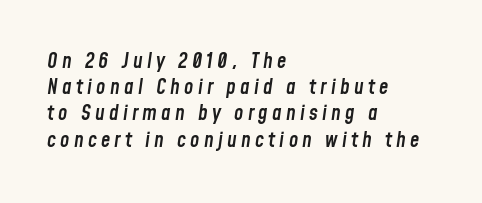
Q: Is the text bold? A: Semi-bold.
Q: Is the text italic (slanted)? A: Yes, it leans right by about 8 degrees.
Q: Is the text underlined? A: No.
Q: How is the paragraph aligned? A: Left-aligned.
Q: Is the spacing between letters normal or unusually wide? A: Unusually wide.
Q: Is the spacing between lines tight, normal or loose? A: Normal.
